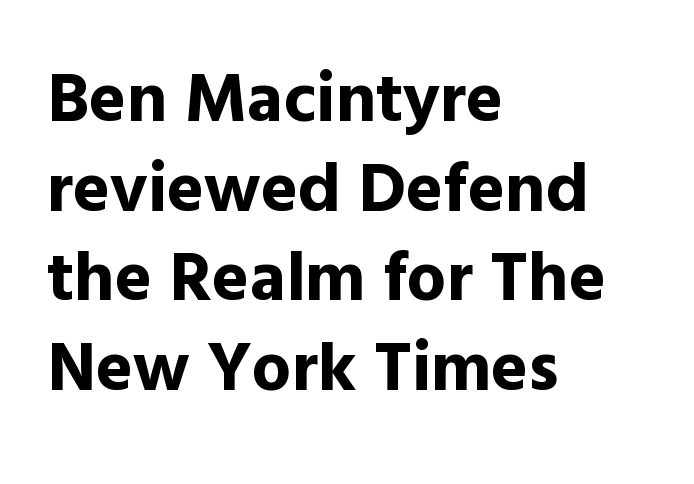
Q: Is the text bold? A: Yes.
Q: Is the text italic (slanted)? A: No, it is upright.
Q: Is the typeface a serif or a sans-serif typeface? A: Sans-serif.
Q: Is the text underlined? A: No.
Q: How is the paragraph aligned? A: Left-aligned.
Q: Is the spacing between letters normal or unusually wide? A: Normal.
Q: Is the spacing between lines tight, normal or loose? A: Normal.
Q: Width (condensed, normal, or wide)? A: Normal.
Q: x-height? A: Medium.
Q: Monospaced? A: No.
